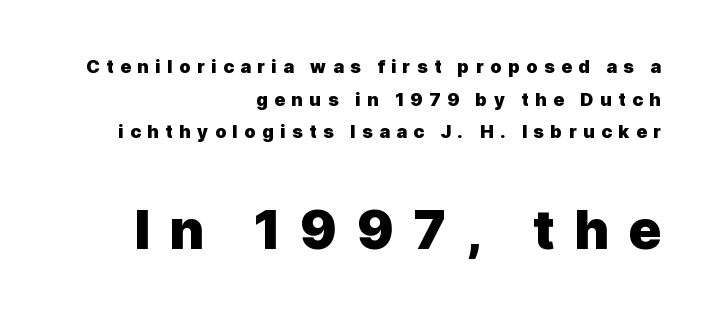
Nope, no serifs anywhere on these letters. Scale increases going downward across the two blocks. There is plenty of visible air inserted between adjacent glyphs. The face used here is proportionally spaced, like ordinary book or web type. The ragged edge is on the left, which tells us the setting is flush right. Descenders are the only things crossing below the line.
